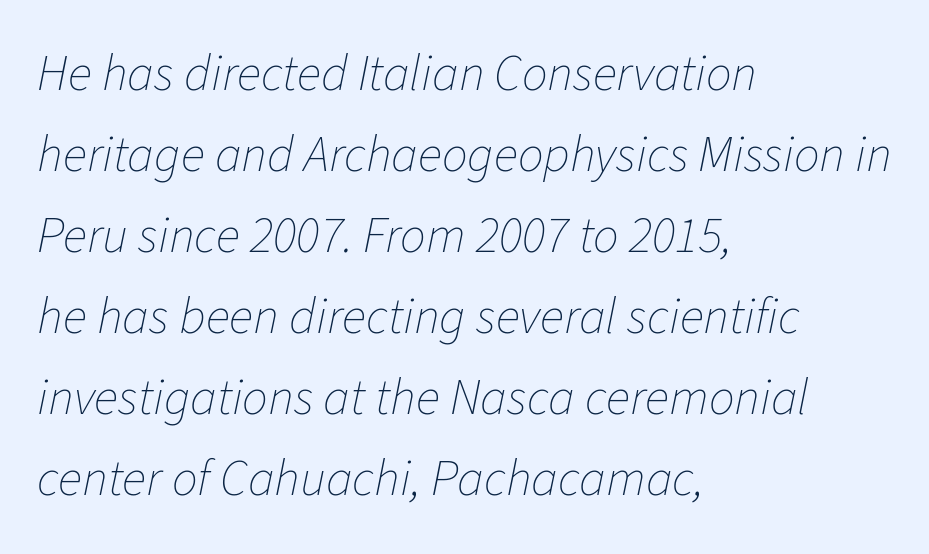
The image shows 51 px thin type, italic (leaning right); set left-aligned, normal line spacing (1.59x), normal letter spacing, not underlined; low stroke contrast and a medium x-height.
